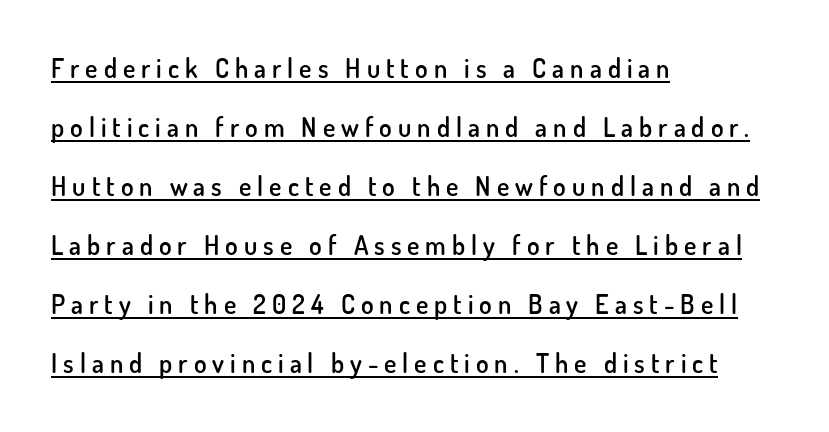
A rule runs beneath these lines of type. Does extra space separate the letters? Yes, quite a lot of it. How heavy is the stroke? Medium-heavy — a semibold, shy of bold. Alignment: flush left. These lines stand farther apart than default settings would place them. Posture: upright roman.
